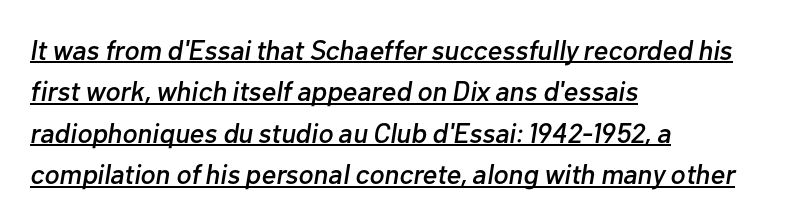
In designer terms, the underline attribute is active on this setting. Spacing verdict: proportional, widths tailored to each character. The vertical gap from one line to the next is medium. In CSS terms this would be text-align: left. Between one letter and the next there's only the usual sliver of space. This sample uses an oblique cut, with every glyph tilted off the vertical.
